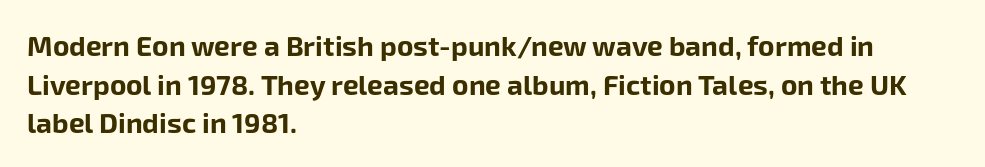
{"serif": "no", "italic": "no", "bold": "yes", "weight": "bold", "width": "normal", "stroke_contrast": "low", "x_height": "medium", "monospaced": "no", "underline": "no", "align": "left", "line_spacing": "normal", "line_spacing_ratio": 1.38, "letter_spacing": "normal", "letter_spacing_em": 0.0, "glyph_px": 28}
